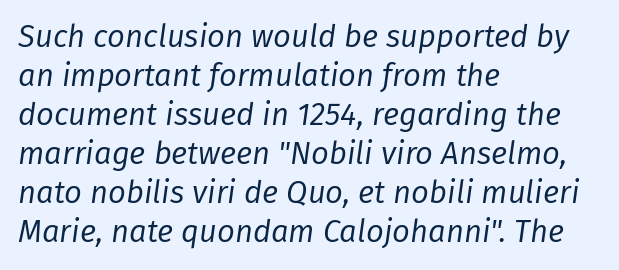
Horizontally, the lines are justified to the leading edge only. Underline: absent. Regular leading. Ink coverage per letter is moderate at most.
